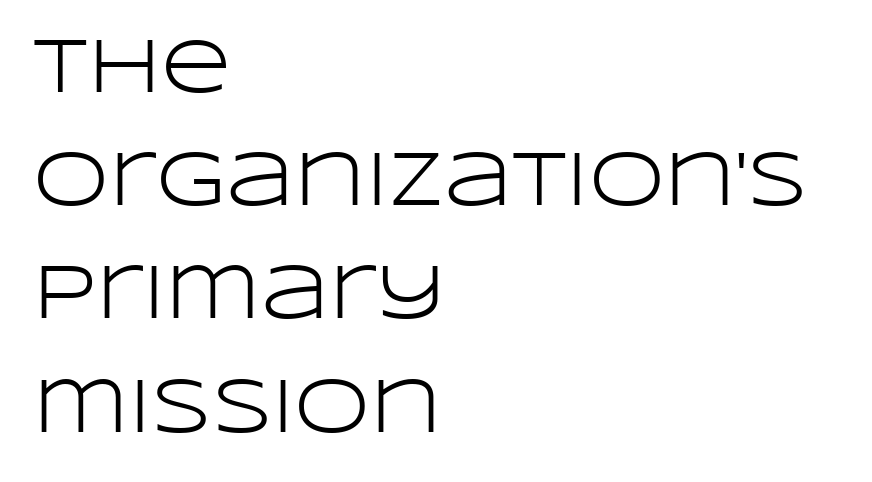
Q: Is the text bold? A: No.
Q: Is the text italic (slanted)? A: No, it is upright.
Q: Is the typeface a serif or a sans-serif typeface? A: Sans-serif.
Q: Is the text underlined? A: No.
Q: How is the paragraph aligned? A: Left-aligned.
Q: Is the spacing between letters normal or unusually wide? A: Normal.
Q: Is the spacing between lines tight, normal or loose? A: Normal.
Q: Width (condensed, normal, or wide)? A: Wide.
Q: Stroke contrast? A: Low.
Q: x-height? A: Large.
Q: Monospaced? A: No.
